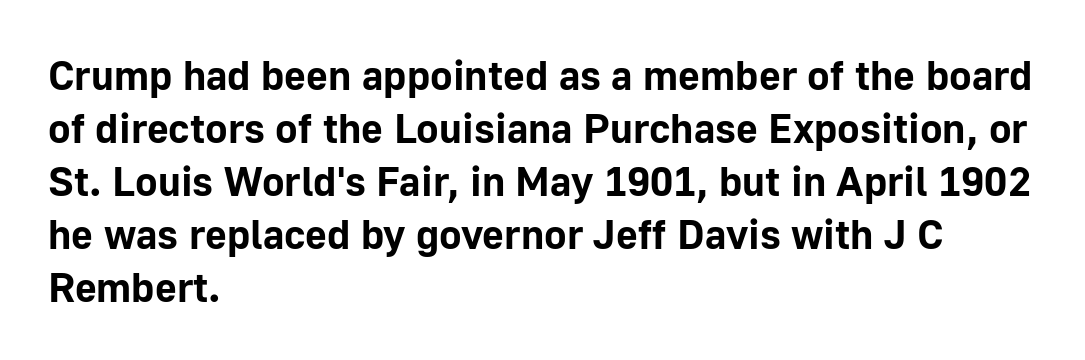
{"serif": "no", "italic": "no", "bold": "yes", "weight": "bold", "width": "normal", "stroke_contrast": "low", "x_height": "medium", "monospaced": "no", "underline": "no", "align": "left", "line_spacing": "normal", "line_spacing_ratio": 1.26, "letter_spacing": "normal", "letter_spacing_em": 0.0, "glyph_px": 42}
